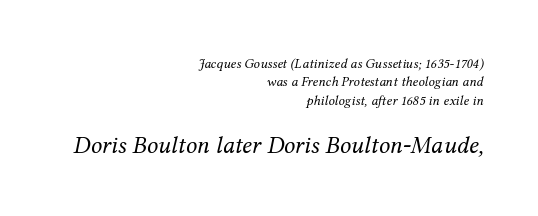
{"italic": "yes", "lean": "right", "slant_degrees": 12, "bold": "no", "underline": "no", "align": "right", "line_spacing": "normal", "line_spacing_ratio": 1.31, "letter_spacing": "normal", "letter_spacing_em": 0.0, "larger_block": "second", "size_ratio": 1.79, "glyph_px": 25}
